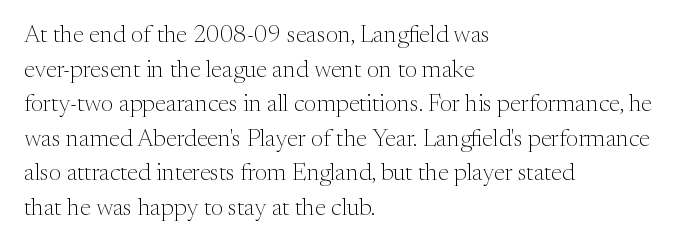
The image shows 24 px text type, upright; set left-aligned, normal line spacing (1.44x), normal letter spacing, not underlined.
